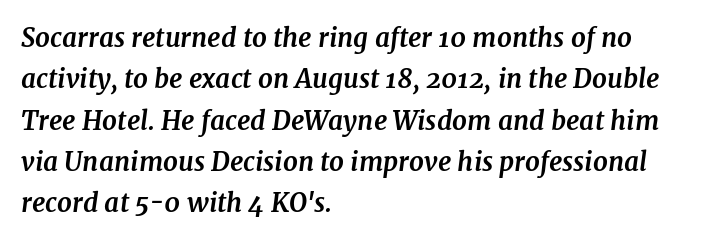
{"italic": "yes", "lean": "right", "slant_degrees": 7, "bold": "yes", "underline": "no", "align": "left", "line_spacing": "normal", "line_spacing_ratio": 1.59, "letter_spacing": "normal", "letter_spacing_em": 0.0, "glyph_px": 26}
